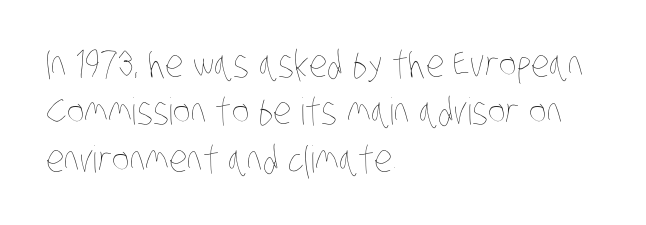
The image shows 37 px thin, condensed type; set left-aligned, normal line spacing (1.28x), normal letter spacing, not underlined; low stroke contrast and a large x-height.
